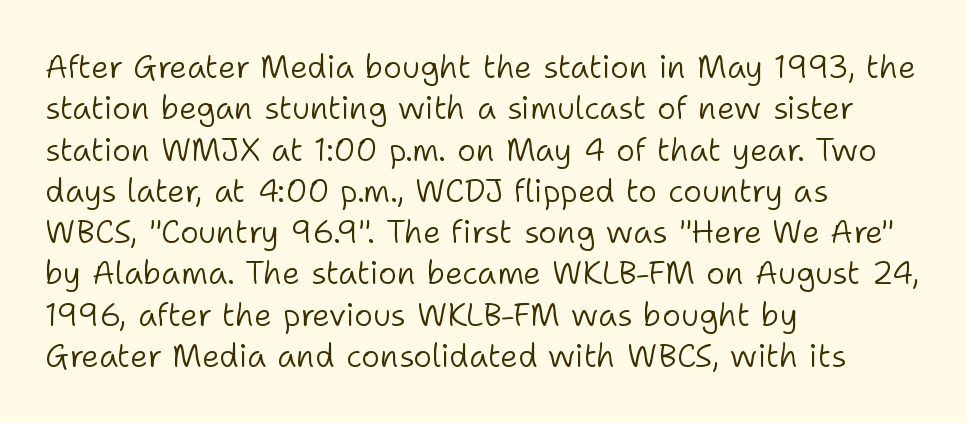
Q: Is the text bold? A: No.
Q: Is the text italic (slanted)? A: No, it is upright.
Q: Is the typeface a serif or a sans-serif typeface? A: Sans-serif.
Q: Is the text underlined? A: No.
Q: How is the paragraph aligned? A: Left-aligned.
Q: Is the spacing between letters normal or unusually wide? A: Normal.
Q: Is the spacing between lines tight, normal or loose? A: Normal.
Q: Width (condensed, normal, or wide)? A: Normal.
Q: Stroke contrast? A: Low.
Q: x-height? A: Medium.
Q: Monospaced? A: No.
